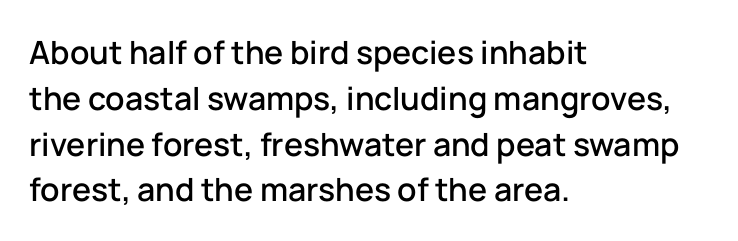
{"serif": "no", "italic": "no", "width": "normal", "stroke_contrast": "low", "x_height": "medium", "monospaced": "no", "underline": "no", "align": "left", "line_spacing": "normal", "line_spacing_ratio": 1.43, "letter_spacing": "normal", "letter_spacing_em": 0.0, "glyph_px": 32}
